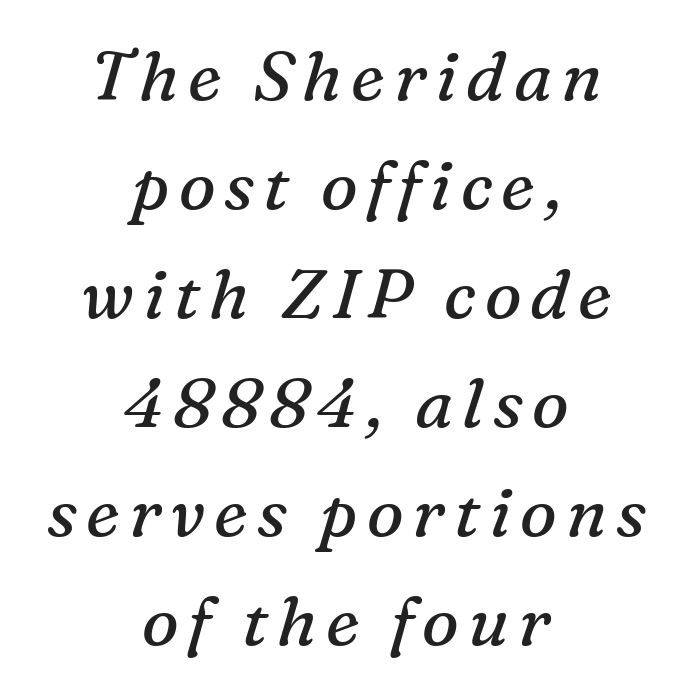
Look at the bottom of the vertical strokes: they flare into serifs here. How would I describe the line gaps? Plain and ordinary. The face used here is proportionally spaced, like ordinary book or web type. The font's italic variant was chosen for this text.
